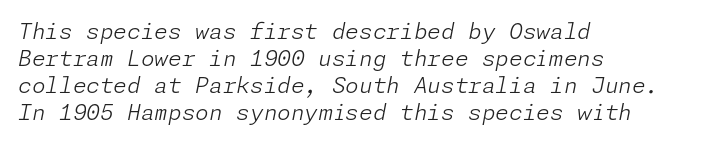
{"italic": "yes", "lean": "right", "slant_degrees": 11, "bold": "no", "underline": "no", "align": "left", "line_spacing_ratio": 1.22, "letter_spacing": "normal", "letter_spacing_em": 0.0, "glyph_px": 22}
